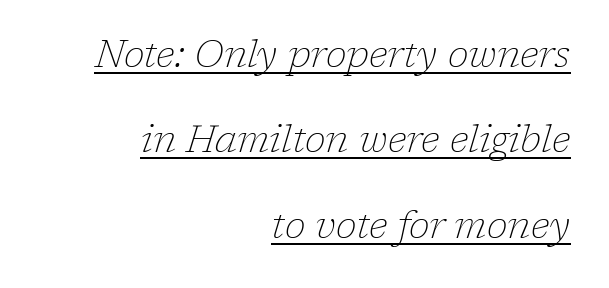
{"serif": "yes", "italic": "yes", "lean": "right", "slant_degrees": 17, "bold": "no", "weight": "thin", "width": "normal", "stroke_contrast": "low", "x_height": "medium", "monospaced": "no", "underline": "yes", "align": "right", "line_spacing": "loose", "line_spacing_ratio": 2.25, "letter_spacing": "normal", "letter_spacing_em": 0.0, "glyph_px": 38}
